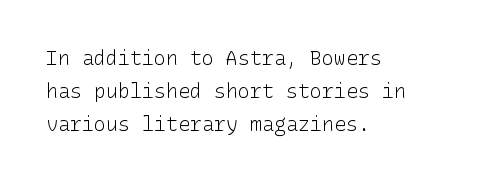
{"italic": "no", "bold": "no", "underline": "no", "align": "left", "line_spacing": "normal", "line_spacing_ratio": 1.66, "letter_spacing": "normal", "letter_spacing_em": 0.0, "glyph_px": 20}
